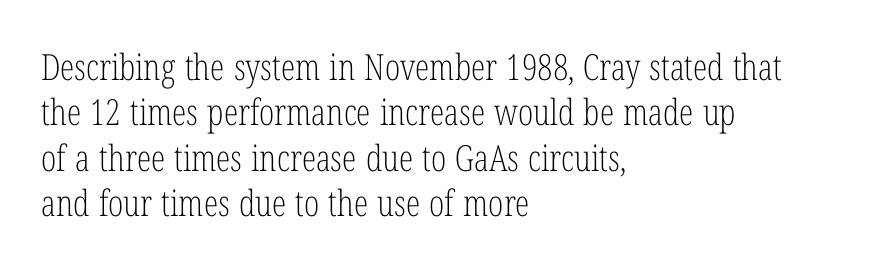
The image shows 36 px light, condensed serif type, upright; set left-aligned, normal line spacing (1.26x), normal letter spacing, not underlined; low stroke contrast and a medium x-height.
